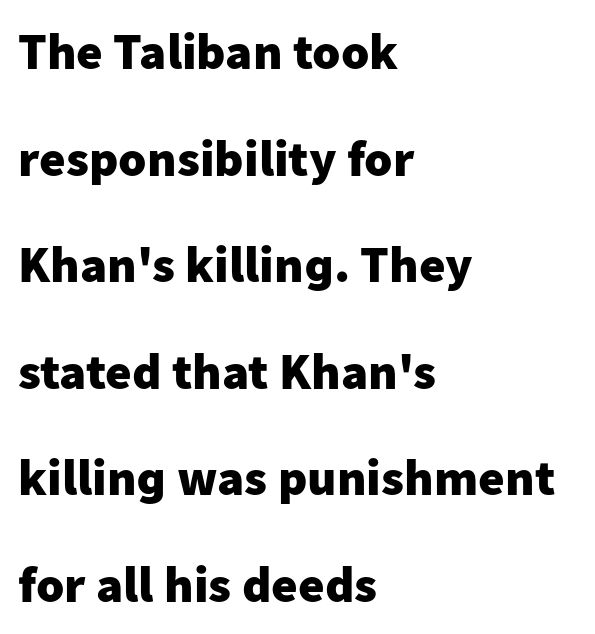
The image shows 51 px heavy sans-serif type, upright; set left-aligned, loose line spacing (2.09x), normal letter spacing, not underlined; low stroke contrast and a medium x-height.
